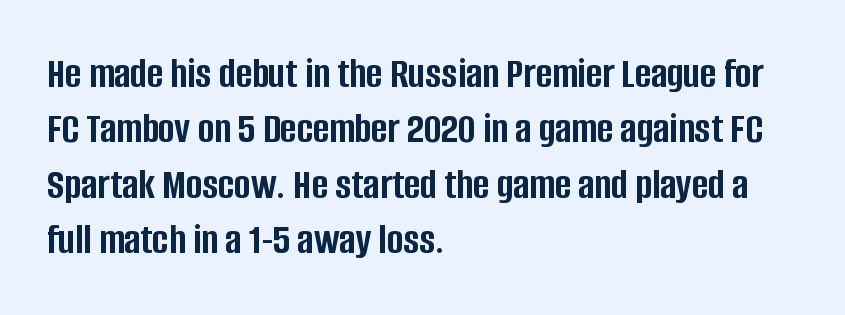
{"serif": "no", "italic": "no", "bold": "yes", "weight": "semibold", "width": "condensed", "stroke_contrast": "low", "x_height": "large", "monospaced": "no", "underline": "no", "align": "left", "line_spacing": "normal", "line_spacing_ratio": 1.26, "letter_spacing": "normal", "letter_spacing_em": 0.0, "glyph_px": 44}
